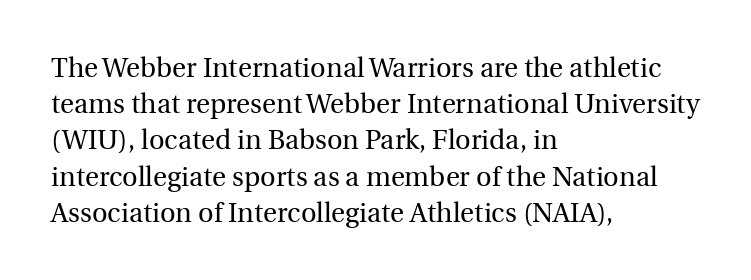
The image shows 27 px text type, upright; set left-aligned, normal line spacing (1.34x), normal letter spacing, not underlined.
